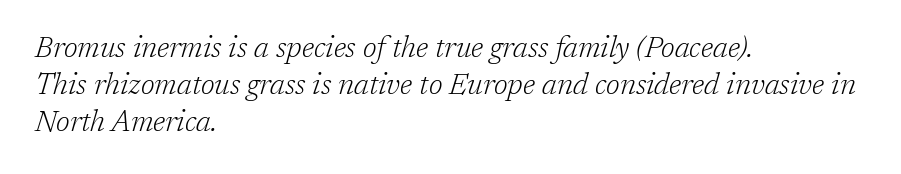
This is serif lettering, the kind often seen in printed books. Reading down the block, your eye returns to a fixed left position each line. Line spacing here is normal. The zone under the glyphs is completely vacant. A typesetter would call this proportional, since set widths differ per character.
